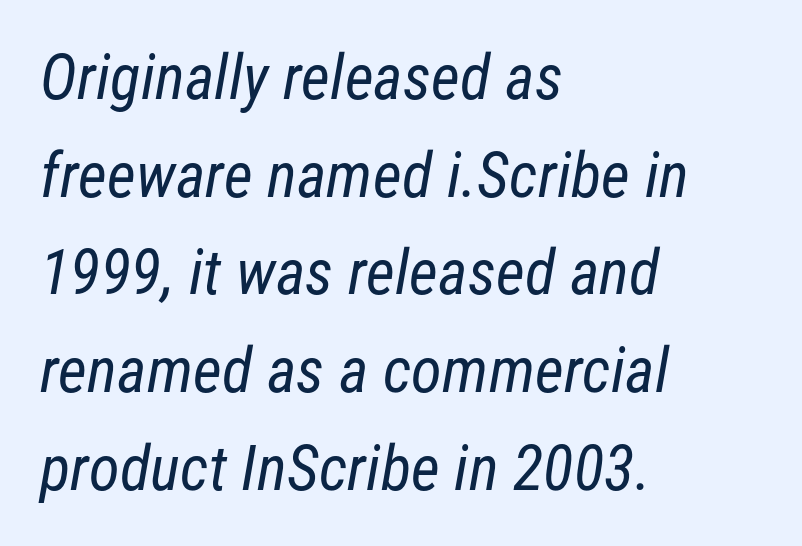
These glyphs show unthickened strokes, regular width or finer. Serif or sans? Sans — the stroke terminals are bare. Varying glyph widths throughout — classic text-font behaviour. Alignment: flush left. Characters follow at the spacing the type designer built in.
